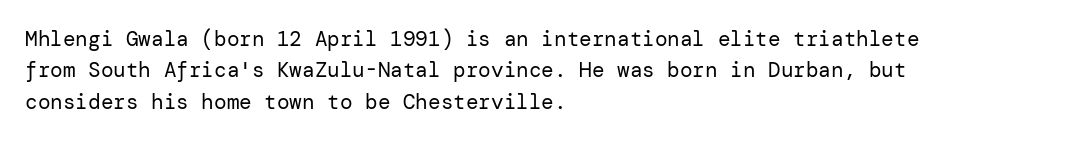
{"italic": "no", "bold": "no", "underline": "no", "align": "left", "line_spacing": "normal", "line_spacing_ratio": 1.5, "letter_spacing": "normal", "letter_spacing_em": 0.0, "glyph_px": 21}
